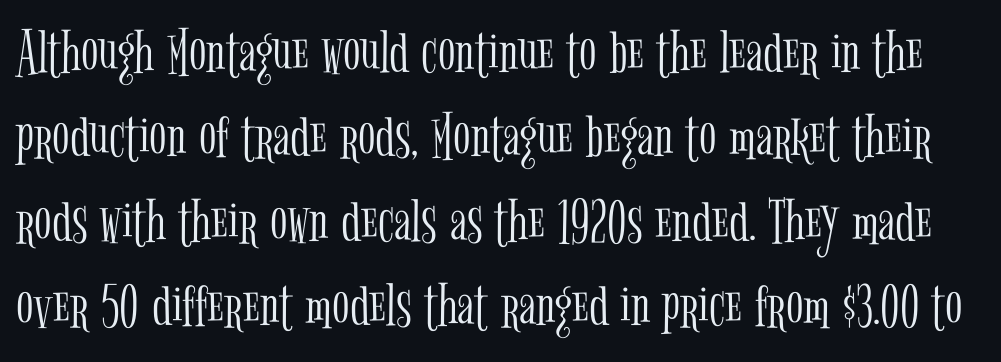
The image shows 64 px light, condensed serif type, upright; set normal line spacing (1.32x), normal letter spacing, not underlined; low stroke contrast and a medium x-height.
